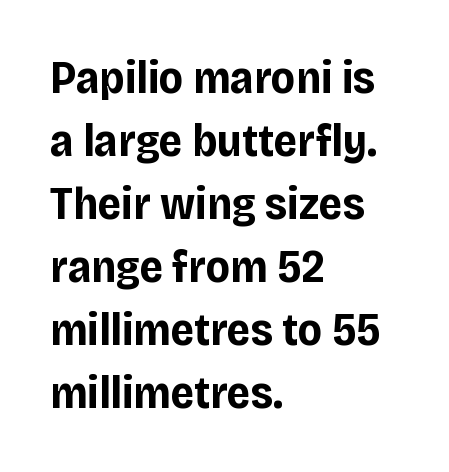
The image shows 46 px bold sans-serif type, upright; set left-aligned, normal line spacing (1.37x), normal letter spacing, not underlined; low stroke contrast and a large x-height.
